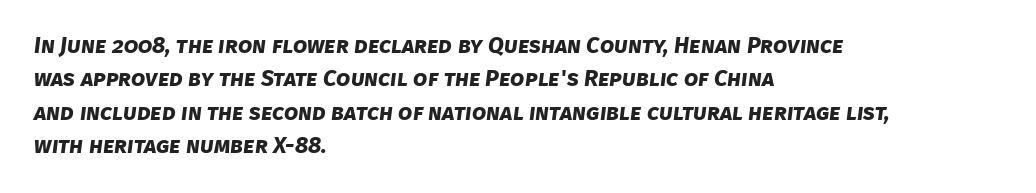
Q: Is the text bold? A: Yes.
Q: Is the text underlined? A: No.
Q: How is the paragraph aligned? A: Left-aligned.
Q: Is the spacing between letters normal or unusually wide? A: Normal.
Q: Is the spacing between lines tight, normal or loose? A: Normal.
